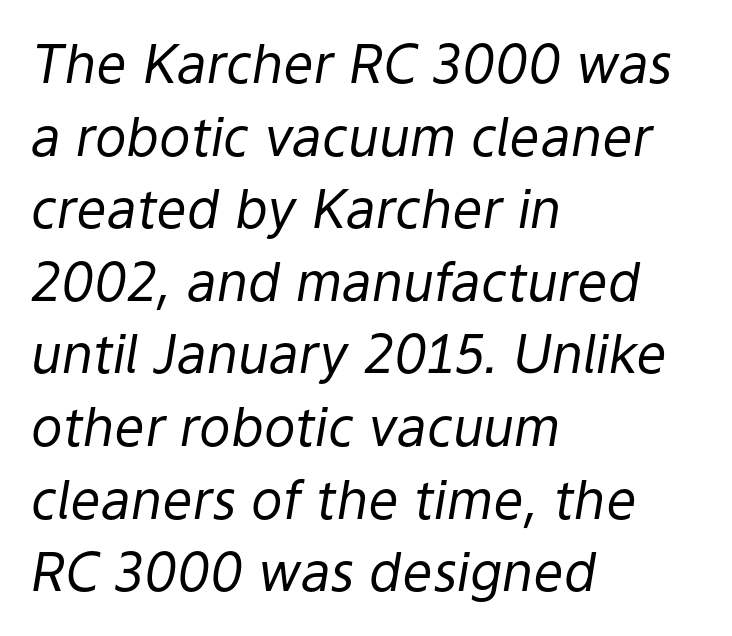
The image shows 53 px regular-weight type, italic (leaning right); set left-aligned, normal line spacing (1.37x), normal letter spacing, not underlined; low stroke contrast and a medium x-height.
